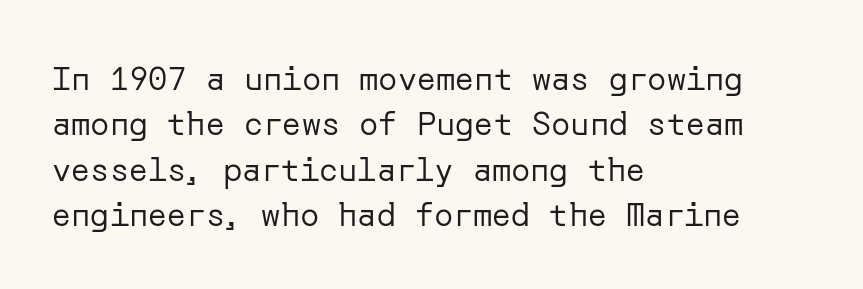
The image shows 32 px regular-weight sans-serif type, upright; set left-aligned, normal line spacing (1.42x), normal letter spacing, not underlined; low stroke contrast and a medium x-height.
